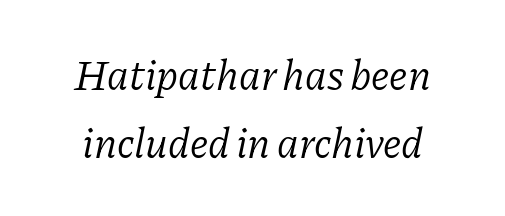
{"serif": "yes", "italic": "yes", "lean": "right", "slant_degrees": 11, "bold": "no", "weight": "light", "width": "normal", "stroke_contrast": "low", "x_height": "medium", "monospaced": "no", "underline": "no", "line_spacing": "normal", "line_spacing_ratio": 1.63, "letter_spacing": "normal", "letter_spacing_em": 0.0, "glyph_px": 42}
